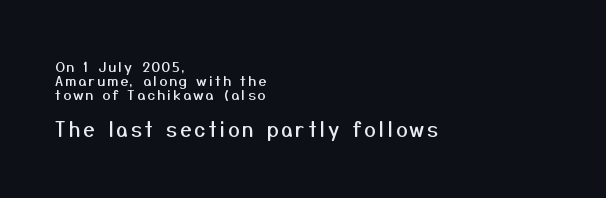
Q: Is the text italic (slanted)? A: No, it is upright.
Q: Is the text underlined? A: No.
Q: How is the paragraph aligned? A: Left-aligned.
Q: Is the spacing between lines tight, normal or loose? A: Tight.
Q: Which block of text is set in a larger size, the first (top) or the second (bottom)? A: The second (bottom) one.
